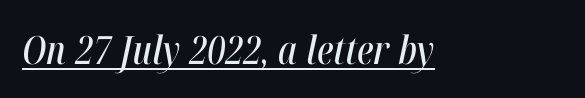
The face used here is rendered with its standard letterfit. The passage shown leans; its letterforms are oblique. What decoration does the sample have? An underline. You could not count columns in this text — the font is proportionally spaced.
